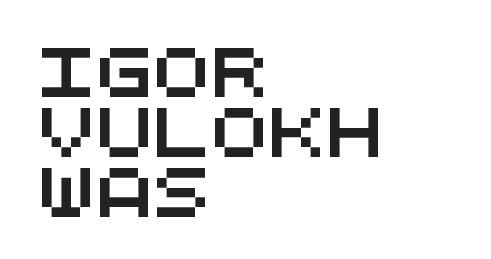
{"serif": "no", "width": "wide", "stroke_contrast": "medium", "x_height": "large", "monospaced": "yes", "underline": "no", "align": "left", "line_spacing": "normal", "line_spacing_ratio": 1.25, "letter_spacing": "normal", "letter_spacing_em": 0.0, "glyph_px": 48}
